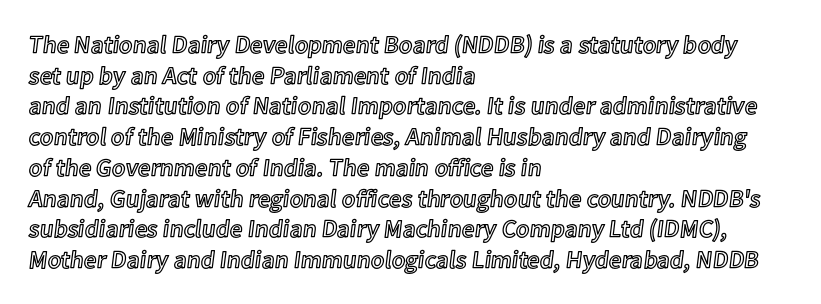
The image shows 25 px text type; set left-aligned, line spacing 1.23x, normal letter spacing, not underlined.
